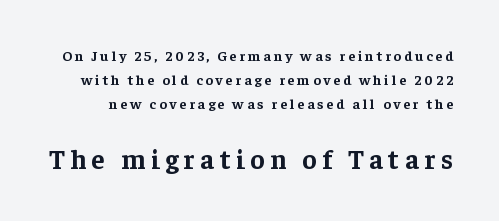
{"italic": "no", "bold": "yes", "underline": "no", "line_spacing_ratio": 1.72, "letter_spacing": "wide", "letter_spacing_em": 0.21, "larger_block": "second", "size_ratio": 1.93, "glyph_px": 27}
